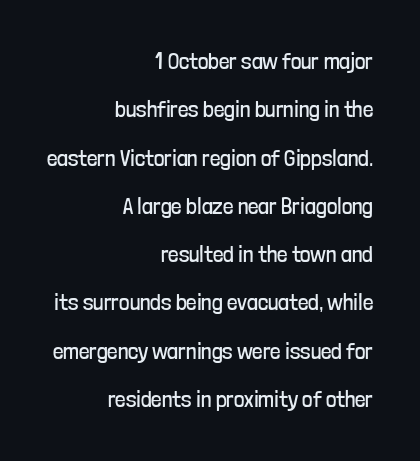
Q: Is the text bold? A: No.
Q: Is the text italic (slanted)? A: No, it is upright.
Q: Is the text underlined? A: No.
Q: How is the paragraph aligned? A: Right-aligned.
Q: Is the spacing between letters normal or unusually wide? A: Normal.
Q: Is the spacing between lines tight, normal or loose? A: Loose.
